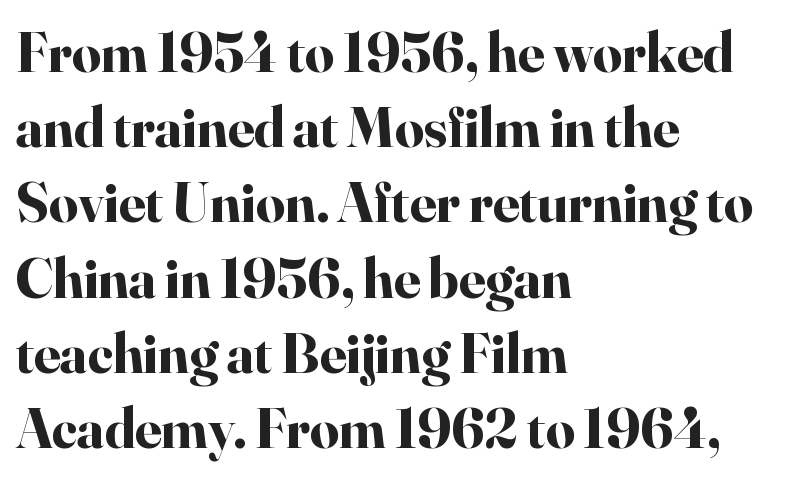
{"serif": "yes", "italic": "no", "bold": "yes", "weight": "bold", "width": "normal", "stroke_contrast": "high", "x_height": "small", "monospaced": "no", "underline": "no", "align": "left", "line_spacing": "normal", "line_spacing_ratio": 1.32, "letter_spacing": "normal", "letter_spacing_em": 0.0, "glyph_px": 57}
